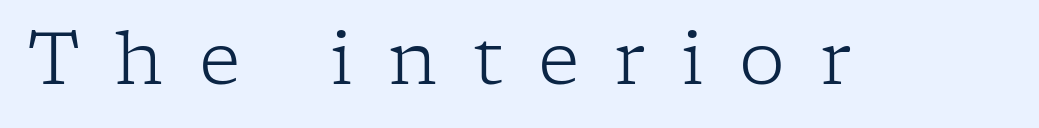
The image shows 73 px light serif type, upright; set unusually wide letter spacing (+0.48 em), not underlined; low stroke contrast and a medium x-height.
